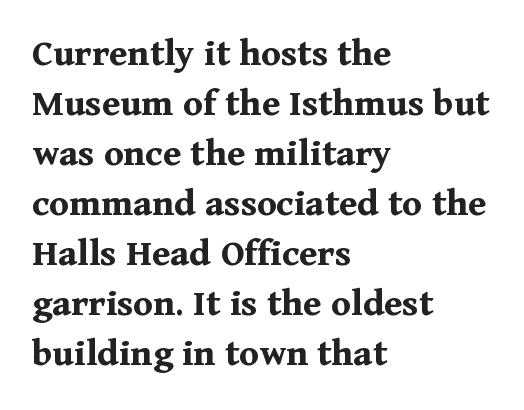
Q: Is the text bold? A: Yes.
Q: Is the text italic (slanted)? A: No, it is upright.
Q: Is the typeface a serif or a sans-serif typeface? A: Serif.
Q: Is the text underlined? A: No.
Q: How is the paragraph aligned? A: Left-aligned.
Q: Is the spacing between letters normal or unusually wide? A: Normal.
Q: Is the spacing between lines tight, normal or loose? A: Normal.
Q: Width (condensed, normal, or wide)? A: Normal.
Q: Stroke contrast? A: Medium.
Q: x-height? A: Medium.
Q: Monospaced? A: No.
